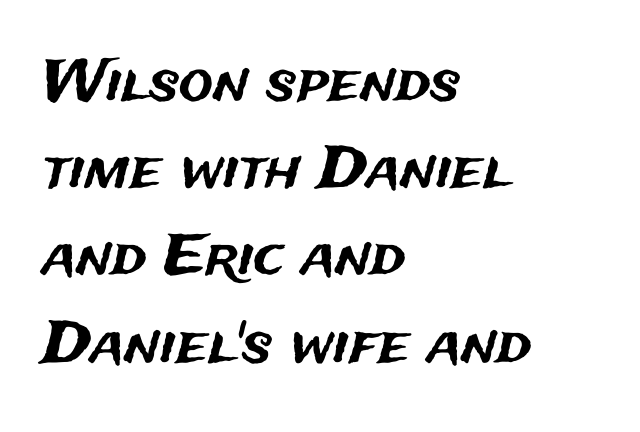
Does extra space separate the letters? No, they use regular spacing. This rendering employs a face without finishing strokes, i.e., a sans-serif. The passage is arranged the way most books set body copy — flush left. Think of a printed novel: that variable character pitch is what you see here.
